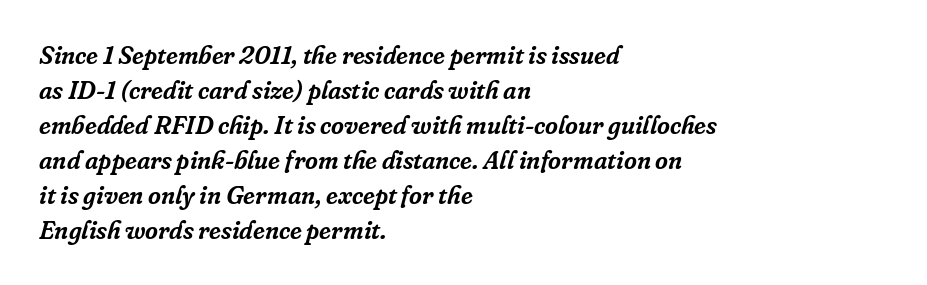
Q: Is the text italic (slanted)? A: Yes, it leans right by about 16 degrees.
Q: Is the text underlined? A: No.
Q: How is the paragraph aligned? A: Left-aligned.
Q: Is the spacing between letters normal or unusually wide? A: Normal.
Q: Is the spacing between lines tight, normal or loose? A: Normal.
